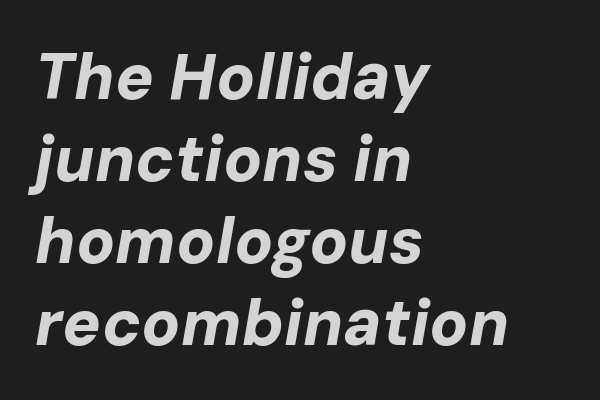
The type is set solid horizontally, with unmodified tracking. The font is running at its bold setting. A typesetter would mark this as italic. Proportional: the letters do not fall into vertical columns.
